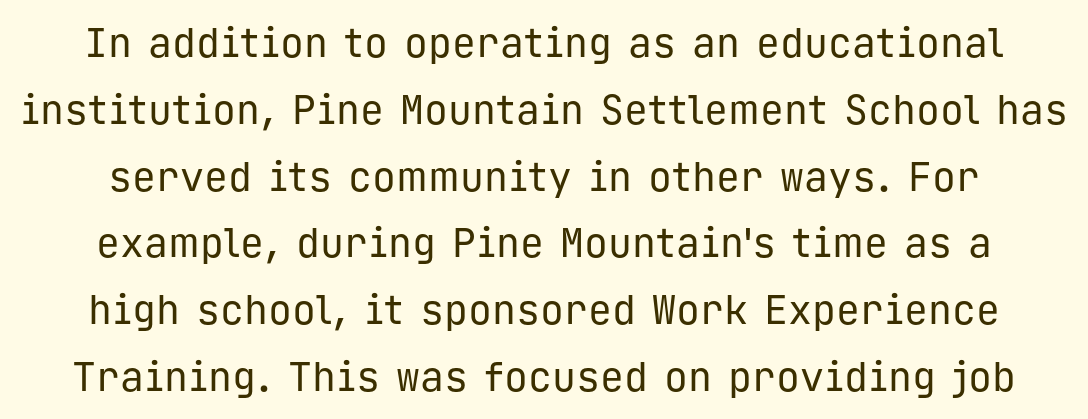
The image shows 40 px regular-weight sans-serif type, upright, monospaced; set centered, normal line spacing (1.67x), normal letter spacing, not underlined; low stroke contrast and a medium x-height.
